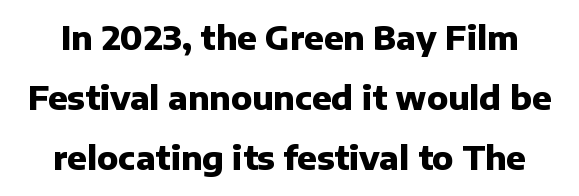
Q: Is the text bold? A: Yes.
Q: Is the text italic (slanted)? A: No, it is upright.
Q: Is the typeface a serif or a sans-serif typeface? A: Sans-serif.
Q: Is the text underlined? A: No.
Q: Is the spacing between letters normal or unusually wide? A: Normal.
Q: Width (condensed, normal, or wide)? A: Normal.
Q: Stroke contrast? A: Low.
Q: x-height? A: Medium.
Q: Monospaced? A: No.
